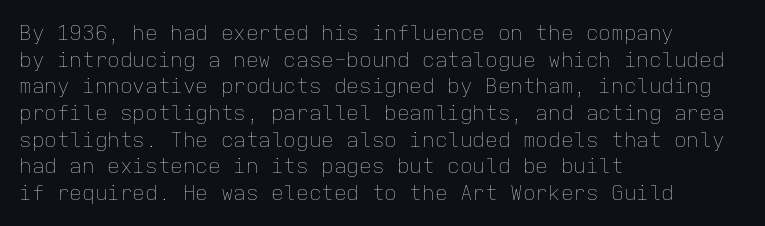
The image shows 21 px text type, upright; set left-aligned, normal line spacing (1.27x), normal letter spacing, not underlined.
